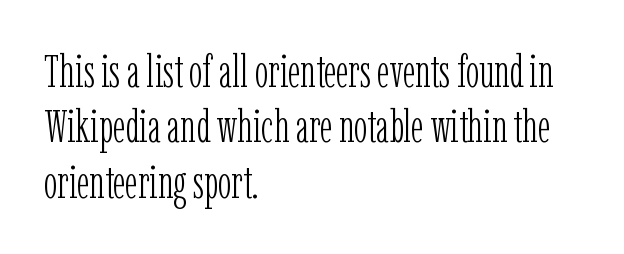
Underlining? Definitely not there. The letters advance in unequal steps, a hallmark of proportional type. The passage shown is not bold in any degree. Note: serifs present on the glyphs.
